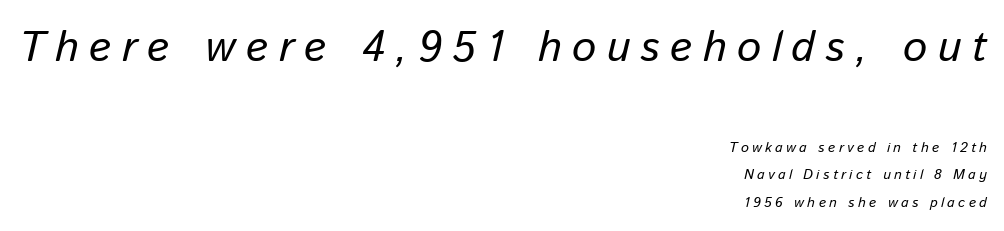
Tracking here is generous; glyphs stand well apart from one another. Each letter keeps its own natural width here, so spacing adapts to shape. Which chunk is bigger? The first one — the top block dwarfs the bottom. One-word summary of the alignment: right. The strokes are not fattened; the text isn't bold. The string is rendered with underlining switched off.
